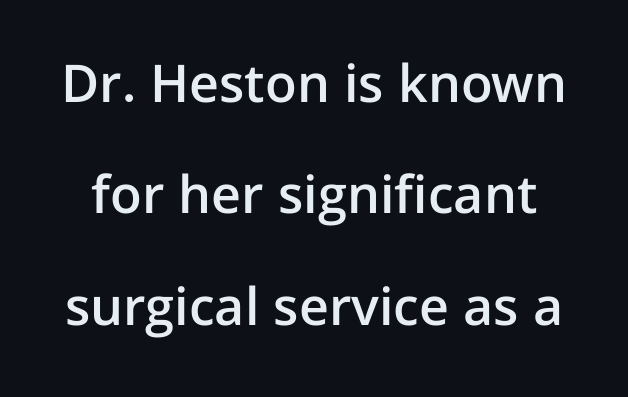
The image shows 52 px semibold sans-serif type, upright; set loose line spacing (2.14x), normal letter spacing, not underlined; low stroke contrast and a medium x-height.
